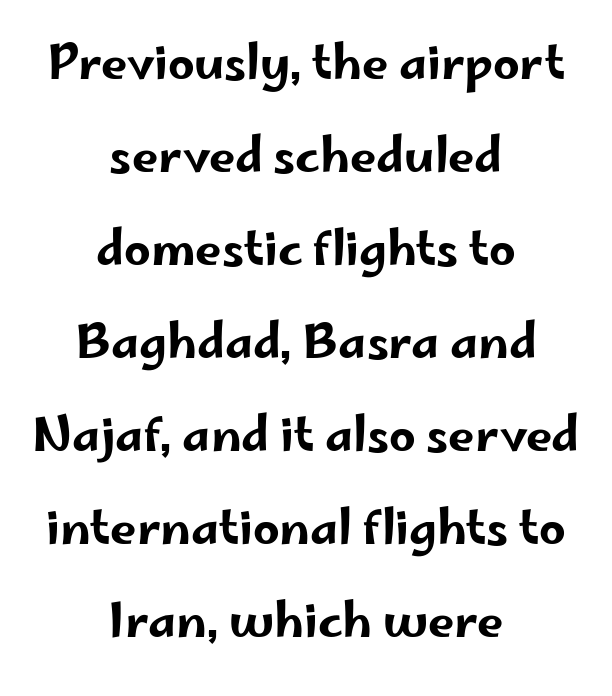
Classification — sans serif. Quick note: not italic, upright. Notice how the passage keeps no hard edge, just a central spine. In terms of leading, this rendering errs on the spacious side.
